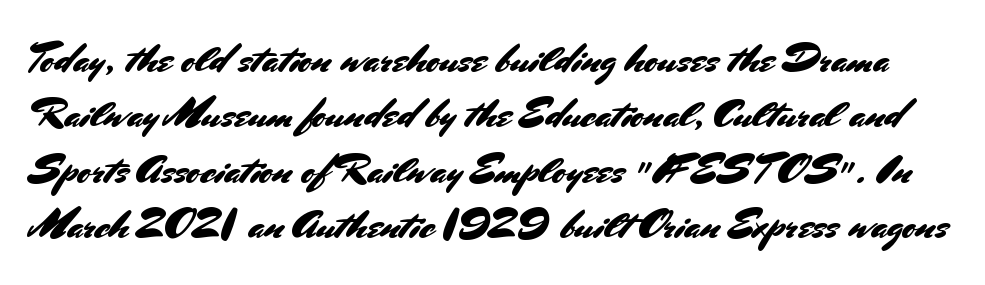
Note: no serifs on the glyphs. The letterforms sit shoulder to shoulder at normal distance. Reading down the column, the eye jumps a familiar distance to each next line.
